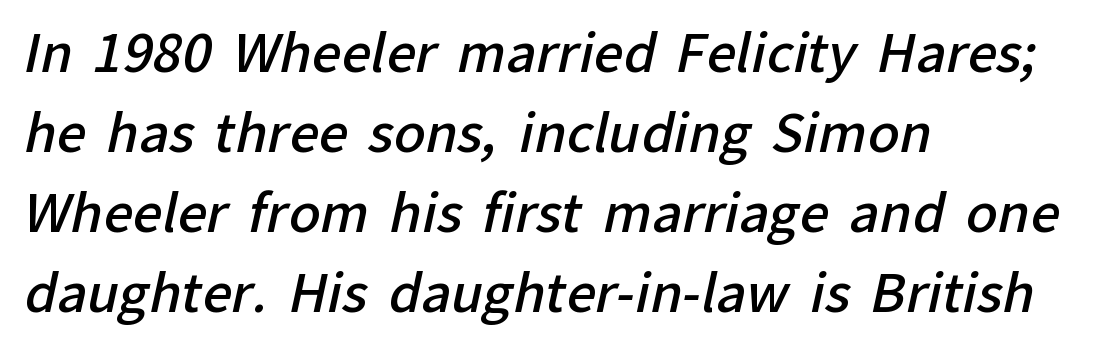
{"serif": "no", "bold": "semi", "weight": "semibold", "width": "normal", "stroke_contrast": "low", "x_height": "medium", "monospaced": "no", "underline": "no", "align": "left", "line_spacing": "normal", "line_spacing_ratio": 1.54, "letter_spacing": "normal", "letter_spacing_em": 0.0, "glyph_px": 52}
